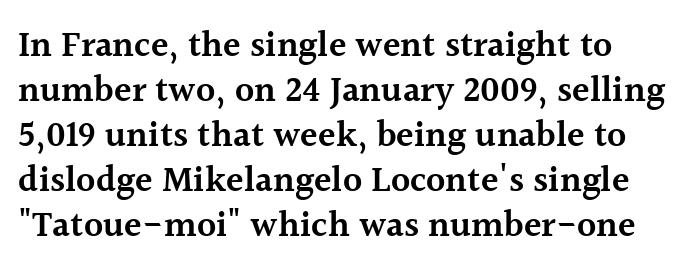
Note the varied advance widths — an 'i' is clearly narrower than an 'm'. The letterforms sit shoulder to shoulder at normal distance. Underline: absent. Each new line begins a customary step beneath the previous one.
